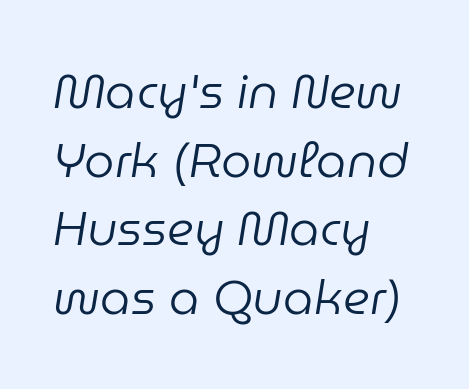
{"italic": "yes", "lean": "right", "slant_degrees": 9, "bold": "no", "weight": "regular", "width": "normal", "stroke_contrast": "low", "x_height": "medium", "monospaced": "no", "underline": "no", "align": "left", "line_spacing": "normal", "line_spacing_ratio": 1.43, "letter_spacing": "normal", "letter_spacing_em": 0.0, "glyph_px": 48}
